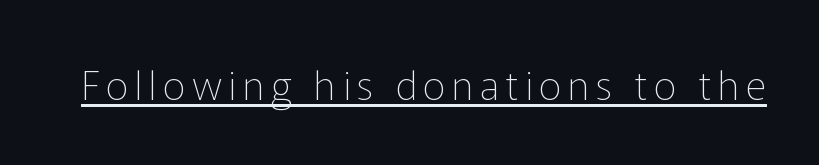
{"serif": "no", "italic": "no", "bold": "no", "weight": "thin", "width": "normal", "stroke_contrast": "low", "x_height": "medium", "monospaced": "no", "underline": "yes", "glyph_px": 40}
